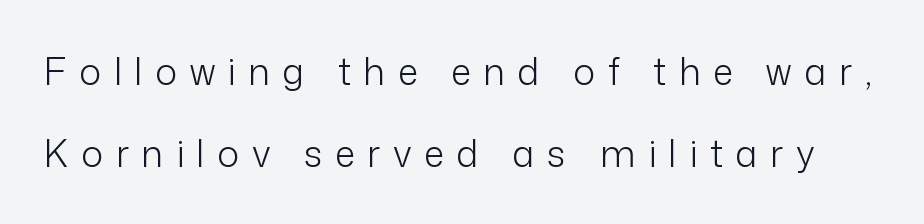
Each stroke keeps to a modest, everyday thickness or less. Every stem runs plumb, perpendicular to the baseline. The letters are spread apart with noticeably loose tracking. Proportional: the letters do not fall into vertical columns.
